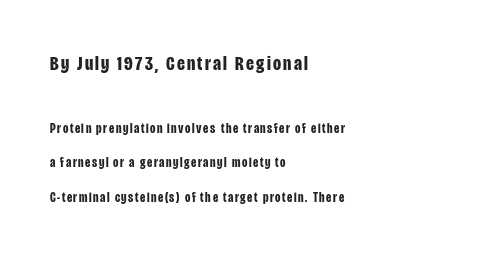
Q: Is the text bold? A: Yes.
Q: Is the text italic (slanted)? A: No, it is upright.
Q: Is the text underlined? A: No.
Q: How is the paragraph aligned? A: Left-aligned.
Q: Is the spacing between lines tight, normal or loose? A: Loose.
Q: Which block of text is set in a larger size, the first (top) or the second (bottom)? A: The first (top) one.
